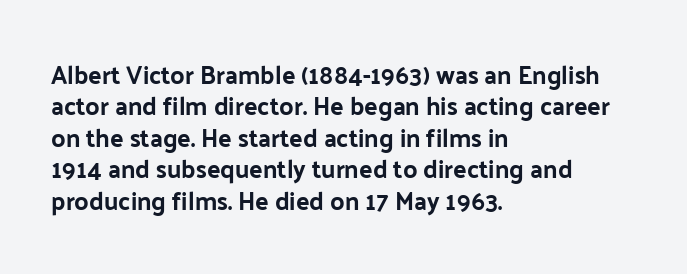
{"italic": "no", "underline": "no", "align": "left", "line_spacing": "normal", "line_spacing_ratio": 1.26, "letter_spacing": "normal", "letter_spacing_em": 0.0, "glyph_px": 25}
